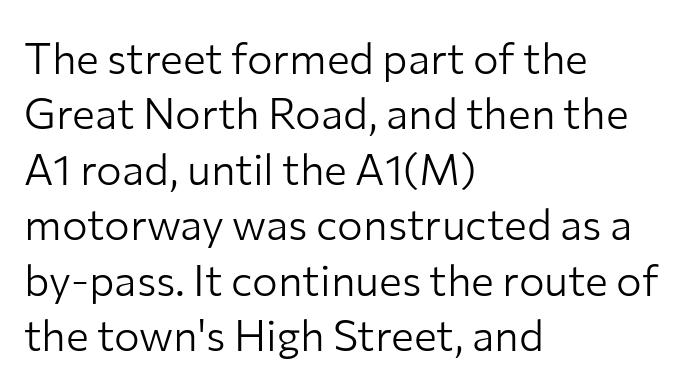
Q: Is the text bold? A: No.
Q: Is the text italic (slanted)? A: No, it is upright.
Q: Is the typeface a serif or a sans-serif typeface? A: Sans-serif.
Q: Is the text underlined? A: No.
Q: How is the paragraph aligned? A: Left-aligned.
Q: Is the spacing between letters normal or unusually wide? A: Normal.
Q: Is the spacing between lines tight, normal or loose? A: Normal.
Q: Width (condensed, normal, or wide)? A: Normal.
Q: Stroke contrast? A: Low.
Q: x-height? A: Medium.
Q: Monospaced? A: No.
